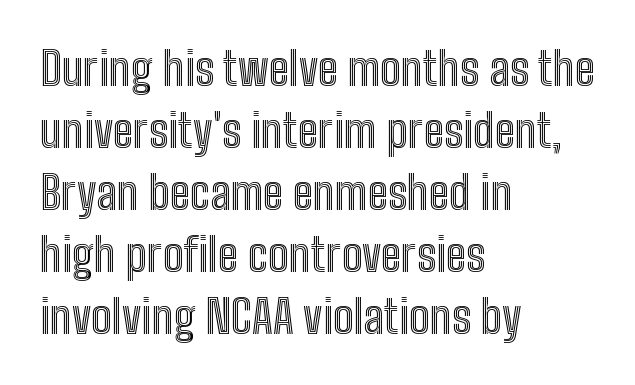
The image shows 46 px condensed type, upright; set left-aligned, normal line spacing (1.35x), normal letter spacing, not underlined; a medium x-height.
